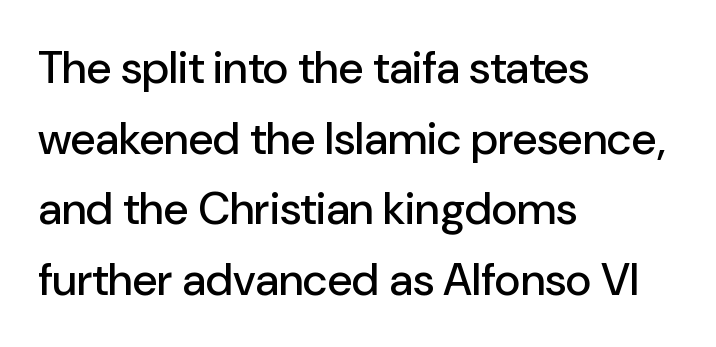
Q: Is the text italic (slanted)? A: No, it is upright.
Q: Is the typeface a serif or a sans-serif typeface? A: Sans-serif.
Q: Is the text underlined? A: No.
Q: How is the paragraph aligned? A: Left-aligned.
Q: Is the spacing between letters normal or unusually wide? A: Normal.
Q: Is the spacing between lines tight, normal or loose? A: Normal.
Q: Width (condensed, normal, or wide)? A: Normal.
Q: Stroke contrast? A: Low.
Q: x-height? A: Medium.
Q: Monospaced? A: No.
